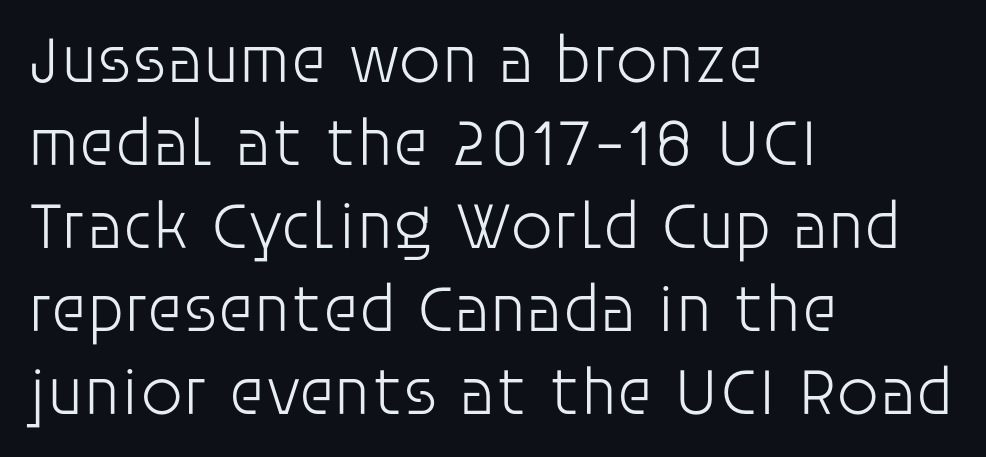
Q: Is the text bold? A: No.
Q: Is the text italic (slanted)? A: No, it is upright.
Q: Is the typeface a serif or a sans-serif typeface? A: Sans-serif.
Q: Is the text underlined? A: No.
Q: How is the paragraph aligned? A: Left-aligned.
Q: Is the spacing between letters normal or unusually wide? A: Normal.
Q: Width (condensed, normal, or wide)? A: Normal.
Q: Stroke contrast? A: Low.
Q: x-height? A: Large.
Q: Monospaced? A: No.
